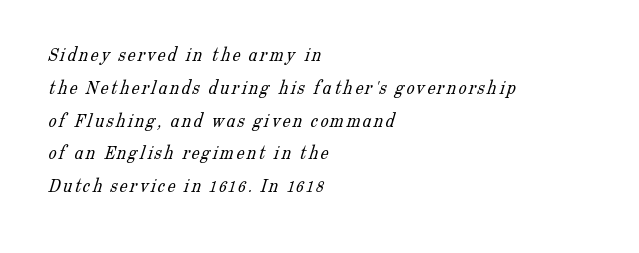
Q: Is the text bold? A: No.
Q: Is the text underlined? A: No.
Q: How is the paragraph aligned? A: Left-aligned.
Q: Is the spacing between lines tight, normal or loose? A: Normal.
